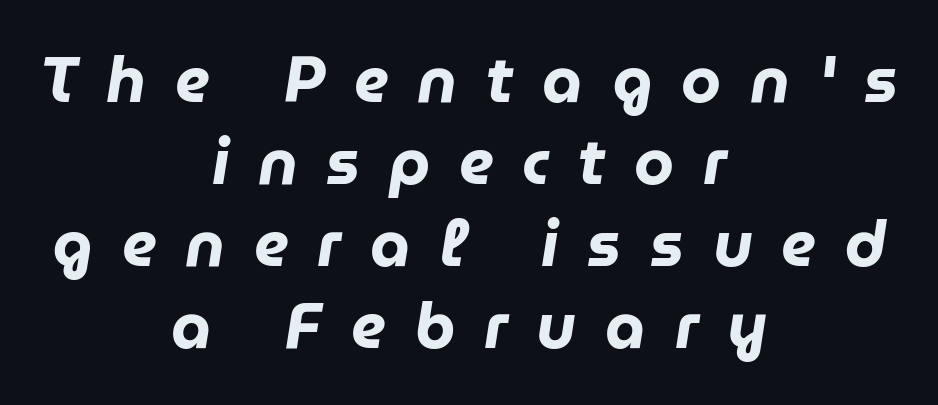
Centered paragraph, ragged on both sides. Interline gaps are of average width in this sample. The passage shown is typed in a proportional face where columns would drift. Quick note: italic. Typesetter's note: full bold, strokes at maximum text heaviness. Students, note that the glyphs here are deliberately spaced far apart.
